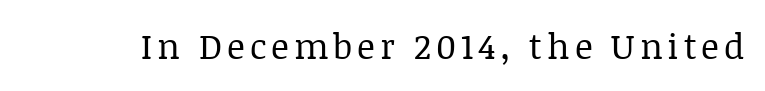
Is this a fixed-width face? No — the glyphs have proportional, varying widths. A bare baseline throughout the passage. Ordinary non-slanted type is in use. Compared with a typical body face, this is equally light or lighter still. The font family rendered here belongs to the serif group.
